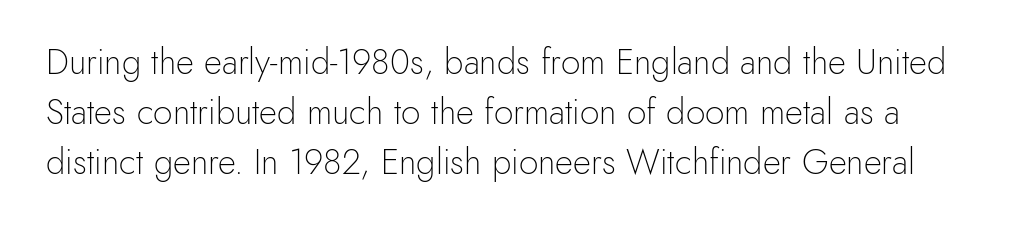
The image shows 35 px light sans-serif type, upright; set normal line spacing (1.43x), normal letter spacing, not underlined; a small x-height.
